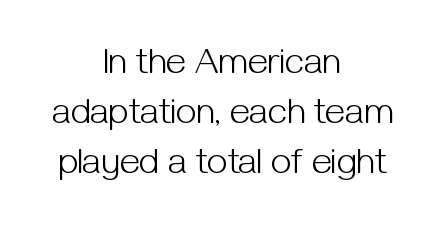
Q: Is the text bold? A: No.
Q: Is the text italic (slanted)? A: No, it is upright.
Q: Is the typeface a serif or a sans-serif typeface? A: Sans-serif.
Q: Is the text underlined? A: No.
Q: How is the paragraph aligned? A: Centered.
Q: Is the spacing between letters normal or unusually wide? A: Normal.
Q: Is the spacing between lines tight, normal or loose? A: Normal.
Q: Width (condensed, normal, or wide)? A: Normal.
Q: Stroke contrast? A: Medium.
Q: x-height? A: Medium.
Q: Monospaced? A: No.
